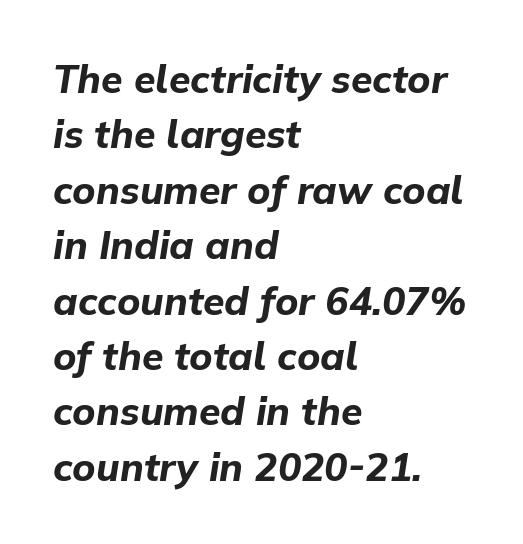
{"italic": "yes", "lean": "right", "slant_degrees": 9, "bold": "yes", "weight": "bold", "width": "normal", "stroke_contrast": "low", "x_height": "medium", "monospaced": "no", "underline": "no", "align": "left", "line_spacing": "normal", "line_spacing_ratio": 1.42, "letter_spacing": "normal", "letter_spacing_em": 0.0, "glyph_px": 39}
